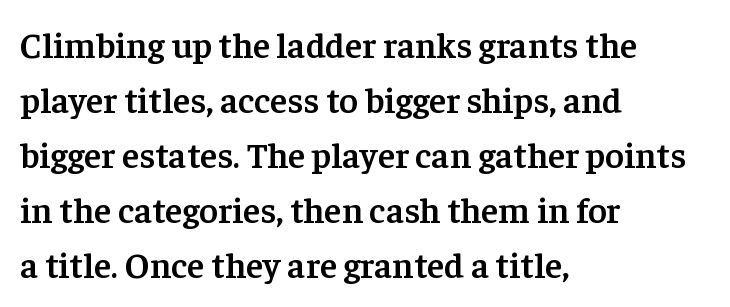
The image shows 36 px semibold serif type, upright; set left-aligned, normal line spacing (1.53x), normal letter spacing, not underlined; low stroke contrast and a medium x-height.
